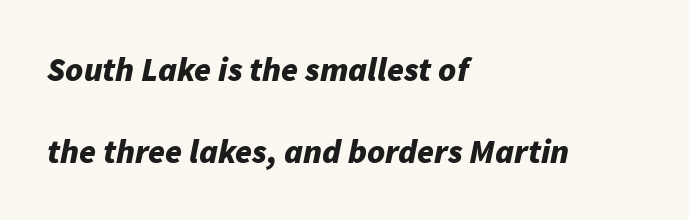
Q: Is the text bold? A: Yes.
Q: Is the text italic (slanted)? A: Yes, it leans right by about 11 degrees.
Q: Is the text underlined? A: No.
Q: How is the paragraph aligned? A: Left-aligned.
Q: Is the spacing between letters normal or unusually wide? A: Normal.
Q: Is the spacing between lines tight, normal or loose? A: Loose.
Q: Width (condensed, normal, or wide)? A: Normal.
Q: Stroke contrast? A: Low.
Q: x-height? A: Medium.
Q: Monospaced? A: No.
